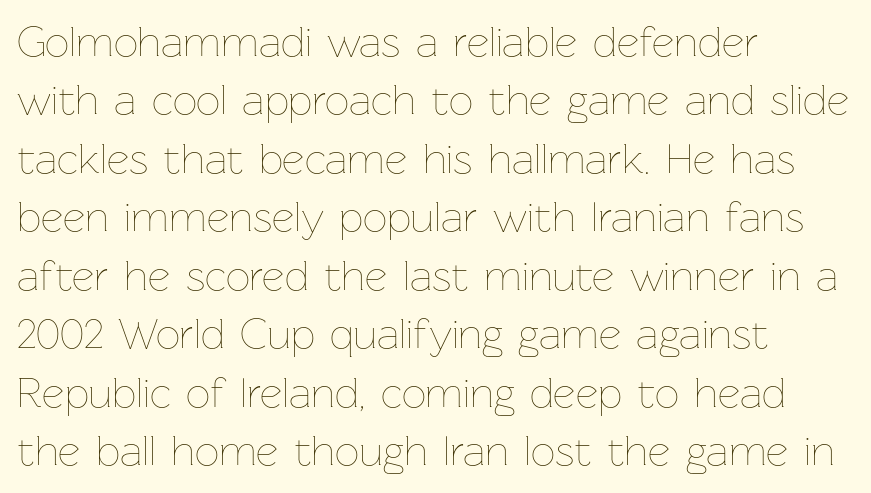
{"italic": "no", "bold": "no", "weight": "thin", "width": "normal", "stroke_contrast": "low", "x_height": "medium", "monospaced": "no", "underline": "no", "align": "left", "line_spacing": "normal", "line_spacing_ratio": 1.36, "letter_spacing": "normal", "letter_spacing_em": 0.0, "glyph_px": 43}
